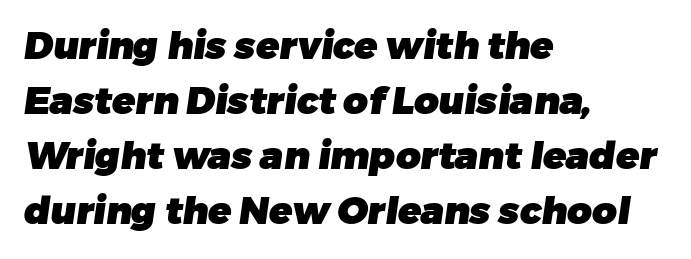
The image shows 38 px heavy sans-serif type; set left-aligned, normal line spacing (1.45x), normal letter spacing, not underlined; low stroke contrast and a medium x-height.
